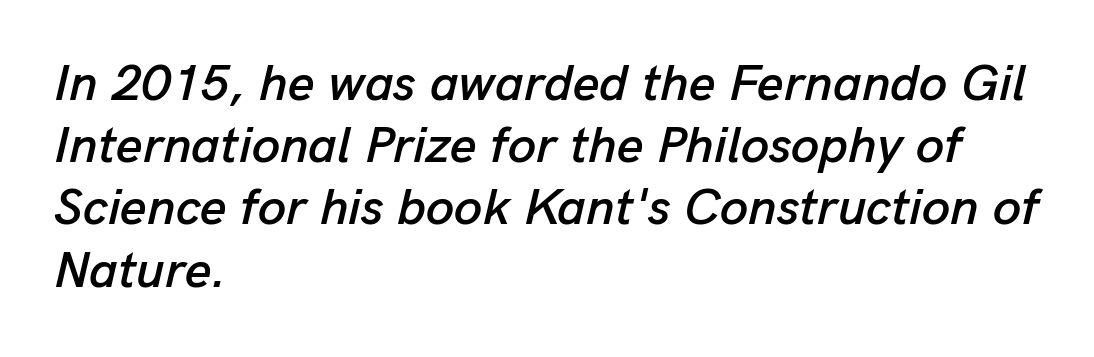
These lines are set flush left with a ragged right edge. The passage shown leans; its letterforms are oblique. Is this a fixed-width face? No — the glyphs have proportional, varying widths. Letter spacing: default.
